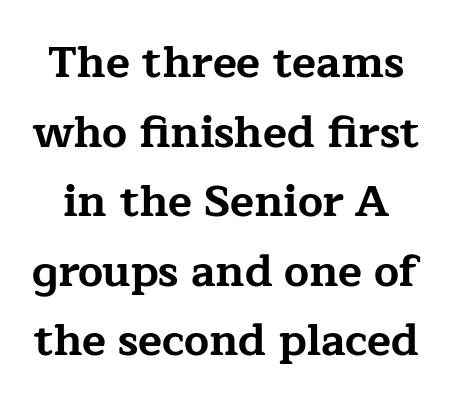
Q: Is the text bold? A: Yes.
Q: Is the text italic (slanted)? A: No, it is upright.
Q: Is the typeface a serif or a sans-serif typeface? A: Serif.
Q: Is the text underlined? A: No.
Q: Is the spacing between letters normal or unusually wide? A: Normal.
Q: Is the spacing between lines tight, normal or loose? A: Normal.
Q: Width (condensed, normal, or wide)? A: Wide.
Q: Stroke contrast? A: Low.
Q: x-height? A: Medium.
Q: Monospaced? A: No.
